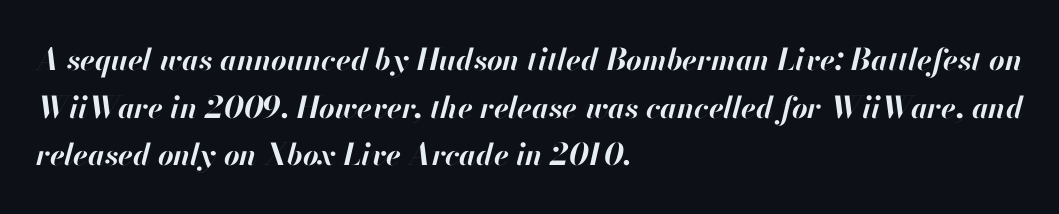
Beneath every word, the page is bare. Rendered with sloped, italic letterforms. Horizontal alignment here is leftward, the default for most running prose. The characters look thick and weighty, a clear bold.
